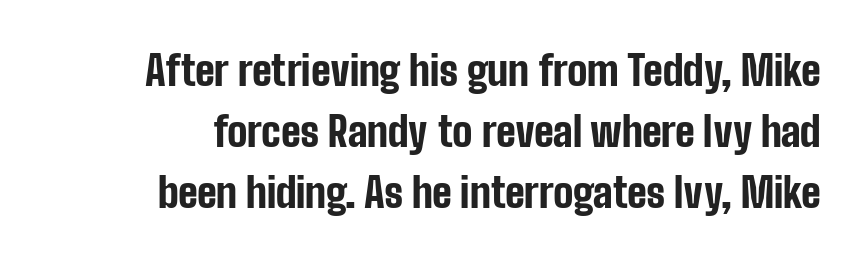
Q: Is the text bold? A: Yes.
Q: Is the text italic (slanted)? A: No, it is upright.
Q: Is the typeface a serif or a sans-serif typeface? A: Sans-serif.
Q: Is the text underlined? A: No.
Q: Is the spacing between letters normal or unusually wide? A: Normal.
Q: Is the spacing between lines tight, normal or loose? A: Normal.
Q: Width (condensed, normal, or wide)? A: Condensed.
Q: Stroke contrast? A: Low.
Q: x-height? A: Medium.
Q: Monospaced? A: No.
